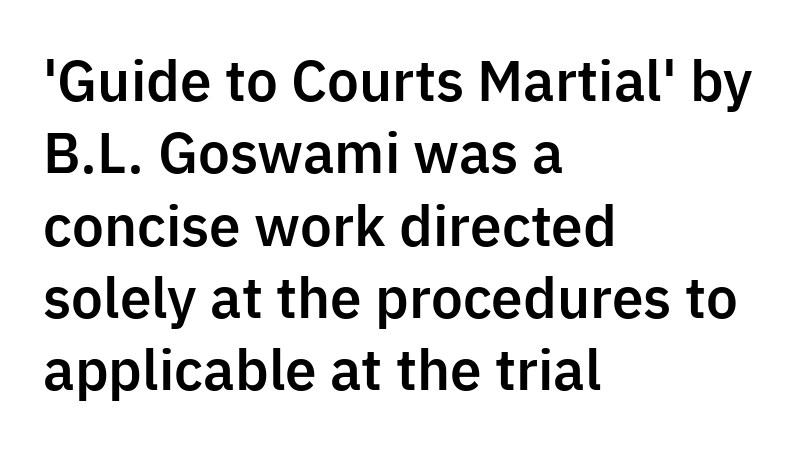
Q: Is the text italic (slanted)? A: No, it is upright.
Q: Is the typeface a serif or a sans-serif typeface? A: Sans-serif.
Q: Is the text underlined? A: No.
Q: How is the paragraph aligned? A: Left-aligned.
Q: Is the spacing between letters normal or unusually wide? A: Normal.
Q: Is the spacing between lines tight, normal or loose? A: Normal.
Q: Width (condensed, normal, or wide)? A: Normal.
Q: Stroke contrast? A: Low.
Q: x-height? A: Medium.
Q: Monospaced? A: No.
